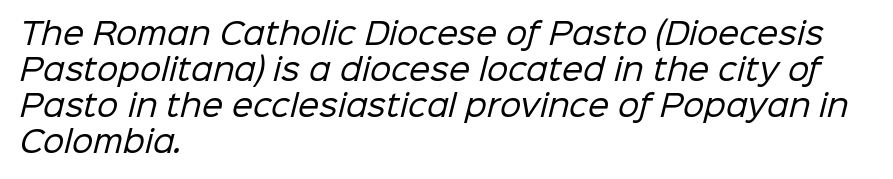
Q: Is the text bold? A: No.
Q: Is the typeface a serif or a sans-serif typeface? A: Sans-serif.
Q: Is the text underlined? A: No.
Q: How is the paragraph aligned? A: Left-aligned.
Q: Is the spacing between letters normal or unusually wide? A: Normal.
Q: Width (condensed, normal, or wide)? A: Normal.
Q: Stroke contrast? A: Low.
Q: x-height? A: Medium.
Q: Monospaced? A: No.
